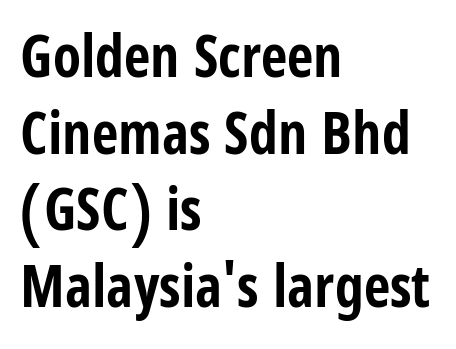
Q: Is the text bold? A: Yes.
Q: Is the text italic (slanted)? A: No, it is upright.
Q: Is the typeface a serif or a sans-serif typeface? A: Sans-serif.
Q: Is the text underlined? A: No.
Q: How is the paragraph aligned? A: Left-aligned.
Q: Is the spacing between letters normal or unusually wide? A: Normal.
Q: Is the spacing between lines tight, normal or loose? A: Normal.
Q: Width (condensed, normal, or wide)? A: Condensed.
Q: Stroke contrast? A: Low.
Q: x-height? A: Large.
Q: Monospaced? A: No.
